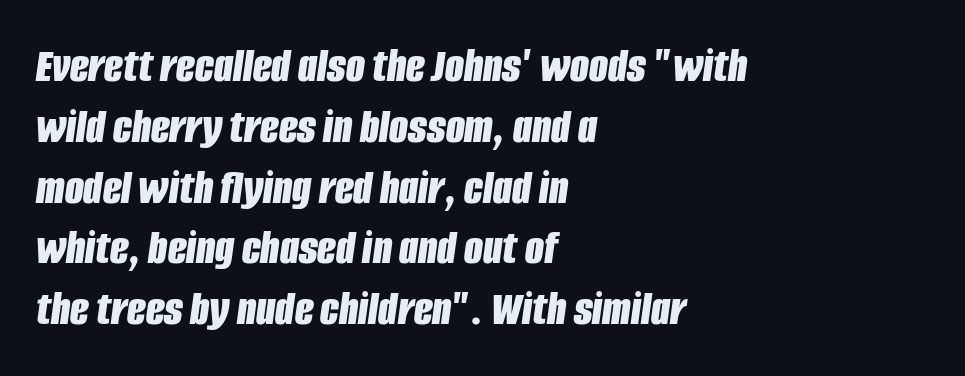
Q: Is the text bold? A: Yes.
Q: Is the text italic (slanted)? A: Yes, it leans right by about 8 degrees.
Q: Is the text underlined? A: No.
Q: How is the paragraph aligned? A: Left-aligned.
Q: Is the spacing between letters normal or unusually wide? A: Normal.
Q: Width (condensed, normal, or wide)? A: Condensed.
Q: Stroke contrast? A: Low.
Q: x-height? A: Large.
Q: Monospaced? A: No.
